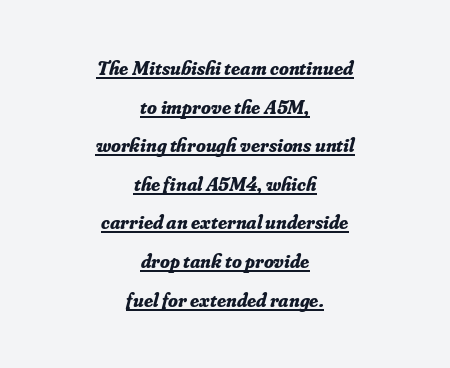
This sample uses plain, unmodified letter spacing. Line spacing here is loose. When letters slant like this, we call the style italic. Compared with an ordinary text face, these strokes are far heavier — a full bold. A continuous stroke trails under the words, as in a hyperlink.
